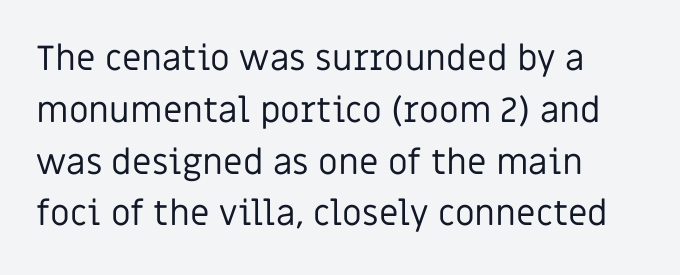
Line spacing here is normal. Proportional: the letters do not fall into vertical columns. Is the block centered? No — it sits flush against the left margin. Just letters on the line, the space beneath them empty.
